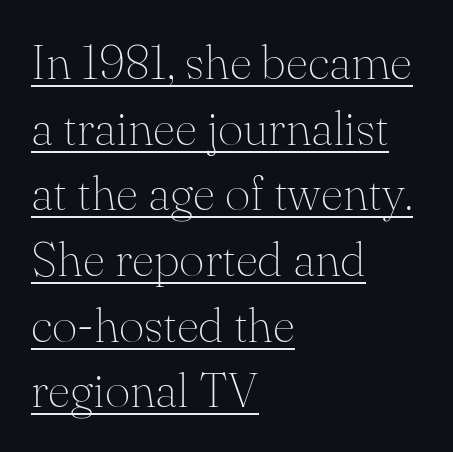
Q: Is the text bold? A: No.
Q: Is the text italic (slanted)? A: No, it is upright.
Q: Is the typeface a serif or a sans-serif typeface? A: Serif.
Q: Is the text underlined? A: Yes.
Q: How is the paragraph aligned? A: Left-aligned.
Q: Is the spacing between letters normal or unusually wide? A: Normal.
Q: Is the spacing between lines tight, normal or loose? A: Normal.
Q: Width (condensed, normal, or wide)? A: Normal.
Q: Stroke contrast? A: Medium.
Q: x-height? A: Small.
Q: Monospaced? A: No.
